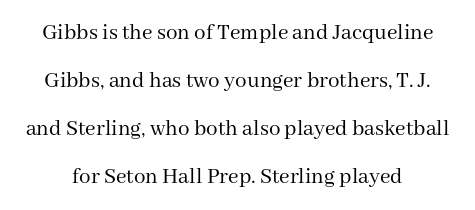
If you measured baseline to baseline, you'd find a long distance. This reads as an unemphasized weight, regular at the heaviest. Words float on clear page, feet unadorned. These lines were composed using upright roman letters. Observe the ordinary spacing: letters are neighbours, not strangers.
